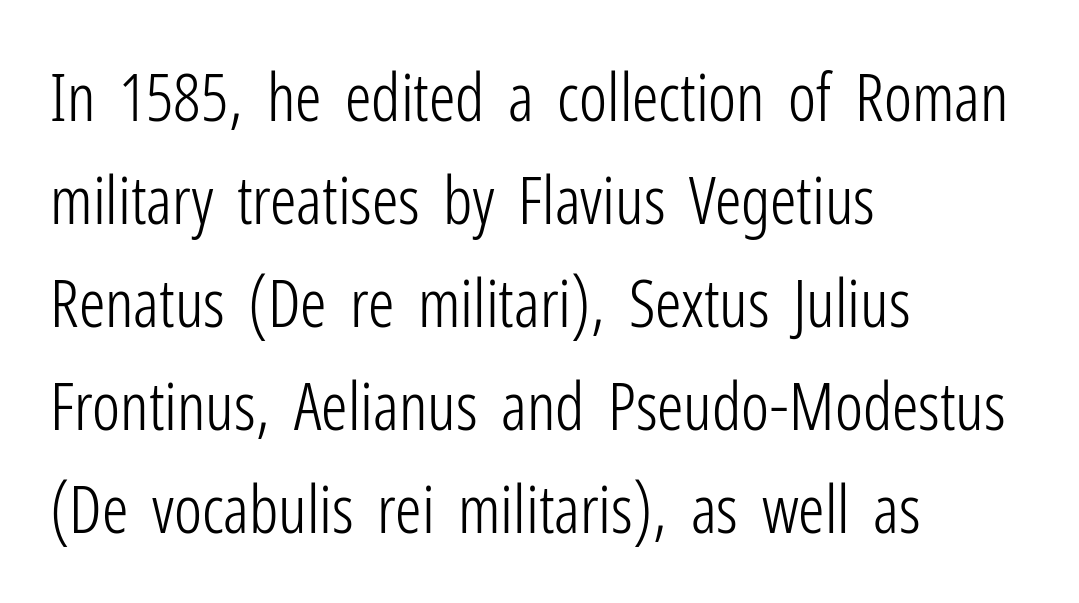
A student would call this left alignment; a typographer would say flush left, rag right. Observe the absence of serifs on each vertical stroke in this sample. Normally led — the rows are evenly, conventionally spaced. Nothing unusual about the tracking: characters are spaced as the font intends. Style check: upright.
